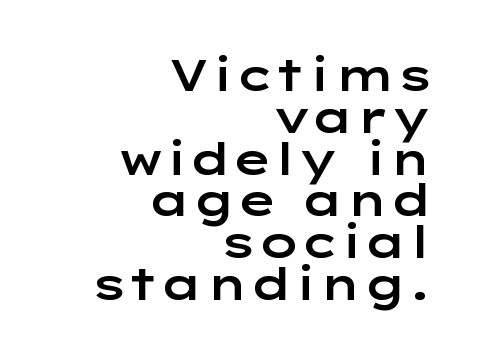
The image shows 44 px wide sans-serif type, upright; set right-aligned, tight line spacing (0.95x), normal letter spacing, not underlined; low stroke contrast and a medium x-height.
